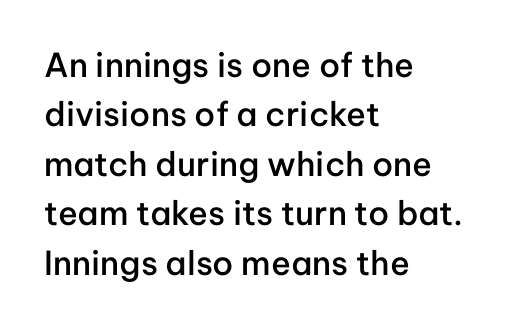
The image shows 33 px semibold sans-serif type, upright; set left-aligned, normal line spacing (1.5x), normal letter spacing, not underlined; low stroke contrast and a medium x-height.
